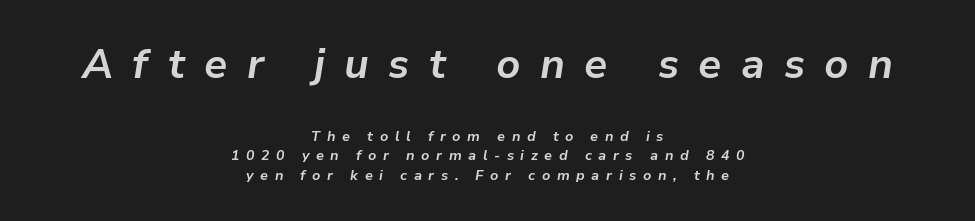
The image shows 41 px bold type, italic (leaning right); set centered, normal line spacing (1.39x), unusually wide letter spacing (+0.47 em), not underlined; the first (top) block is 2.93x larger; low stroke contrast and a medium x-height.
